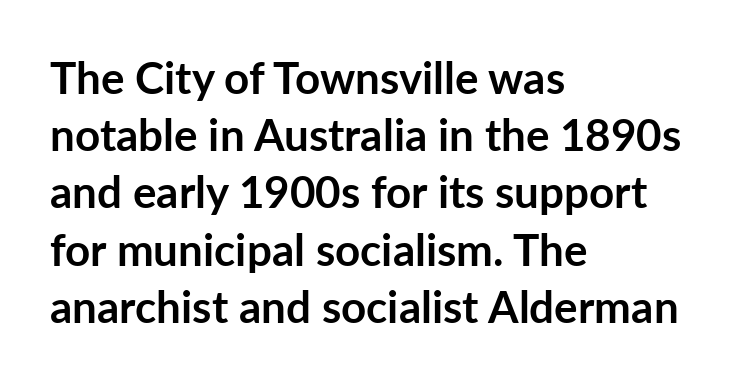
The image shows 44 px semibold sans-serif type, upright; set left-aligned, normal line spacing (1.3x), normal letter spacing, not underlined; low stroke contrast and a medium x-height.
